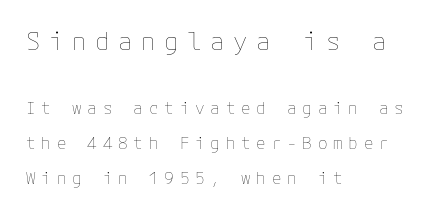
{"italic": "no", "bold": "no", "underline": "no", "align": "left", "line_spacing": "loose", "line_spacing_ratio": 2.19, "letter_spacing": "wide", "letter_spacing_em": 0.36, "larger_block": "first", "size_ratio": 1.5, "glyph_px": 24}
